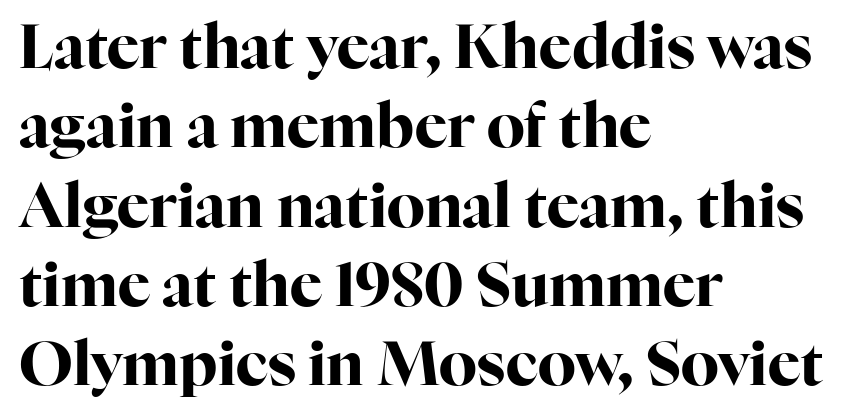
Typographically, this falls in the serif category. These lines are rendered in a variable-pitch font. Between one letter and the next there's only the usual sliver of space. When letters stand straight like this, we call the style roman or upright. This sample keeps an unexceptional amount of space between lines. The typesetter chose a ragged-right arrangement here.
